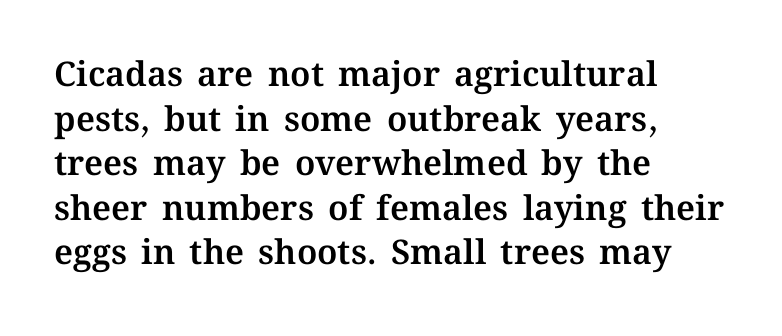
The image shows 34 px text type, upright; set left-aligned, normal line spacing (1.31x), normal letter spacing, not underlined; medium stroke contrast and a medium x-height.
